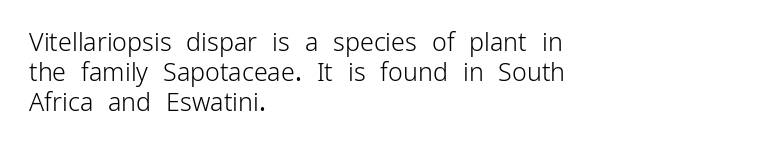
Stem width sits at or under what a default text font uses. Rendered with straight, roman letterforms. In CSS terms this would be text-align: left. Is the letter spacing exaggerated? No — it looks like the ordinary default.
